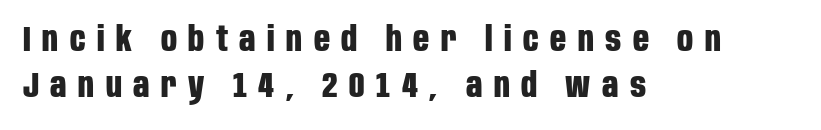
Q: Is the text bold? A: Yes.
Q: Is the text italic (slanted)? A: No, it is upright.
Q: Is the typeface a serif or a sans-serif typeface? A: Sans-serif.
Q: Is the text underlined? A: No.
Q: How is the paragraph aligned? A: Left-aligned.
Q: Is the spacing between letters normal or unusually wide? A: Unusually wide.
Q: Is the spacing between lines tight, normal or loose? A: Normal.
Q: Width (condensed, normal, or wide)? A: Condensed.
Q: Stroke contrast? A: Low.
Q: x-height? A: Large.
Q: Monospaced? A: No.
